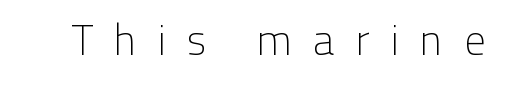
The image shows 42 px light sans-serif type, upright; set unusually wide letter spacing (+0.48 em), not underlined; low stroke contrast and a medium x-height.
